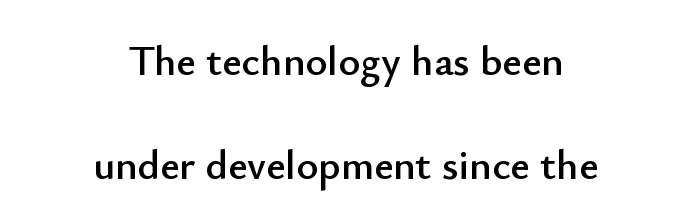
A centered setting, common on invitations and titles, is used for this passage. Think of a printed novel: that variable character pitch is what you see here. Glyph-to-glyph distance matches everyday printed text. Honestly, there is no underline to notice here at all.
